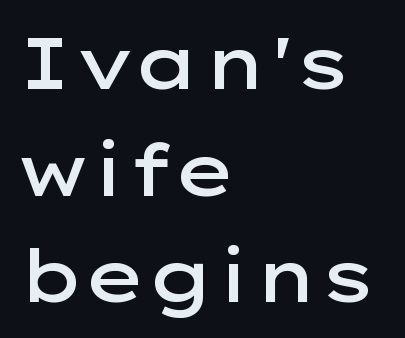
The image shows 73 px semibold, wide sans-serif type, upright; set left-aligned, normal line spacing (1.46x), normal letter spacing, not underlined; low stroke contrast and a medium x-height.
